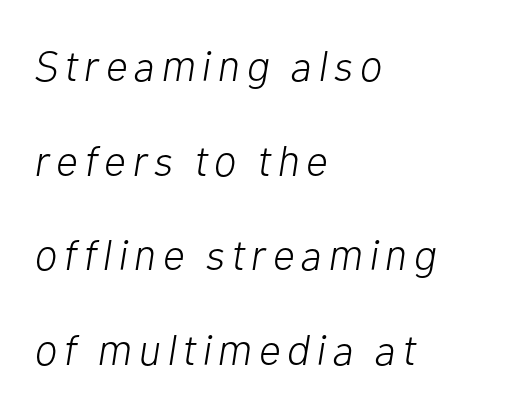
The font sits on the lighter half of the weight spectrum, regular included. If you measured baseline to baseline, you'd find a long distance. The specimen omits any rule beneath the text block's lines. The letters advance in unequal steps, a hallmark of proportional type.
